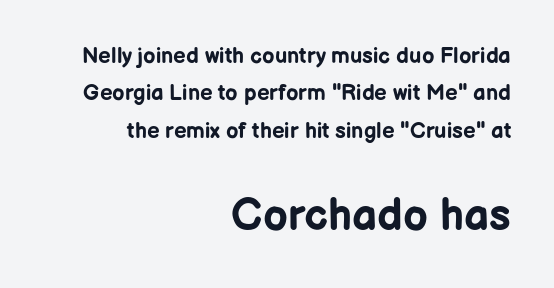
The image shows 44 px bold sans-serif type, upright; set right-aligned, normal line spacing (1.7x), normal letter spacing, not underlined; the second (bottom) block is 2.0x larger; low stroke contrast and a medium x-height.
